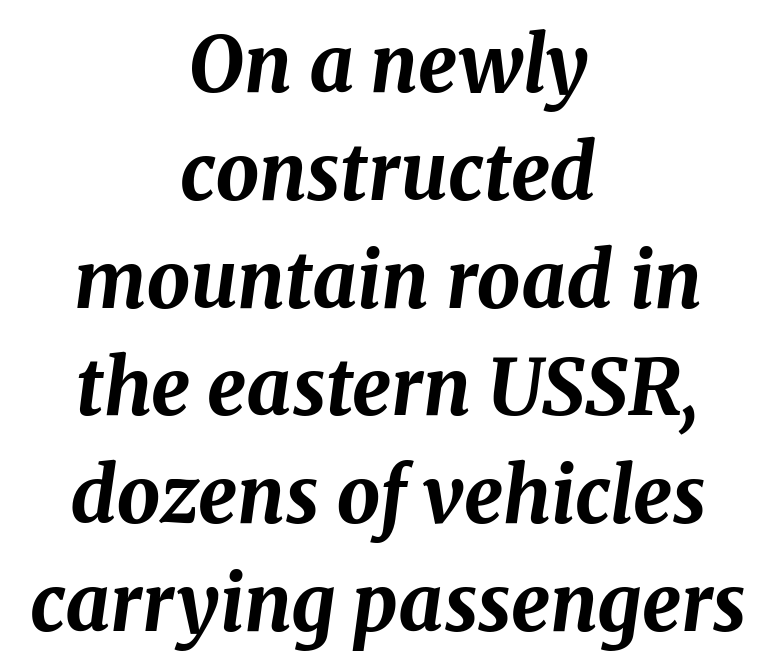
{"italic": "yes", "lean": "right", "slant_degrees": 8, "bold": "yes", "weight": "bold", "width": "normal", "stroke_contrast": "medium", "x_height": "medium", "monospaced": "no", "underline": "no", "align": "center", "line_spacing": "normal", "line_spacing_ratio": 1.4, "letter_spacing": "normal", "letter_spacing_em": 0.0, "glyph_px": 77}
